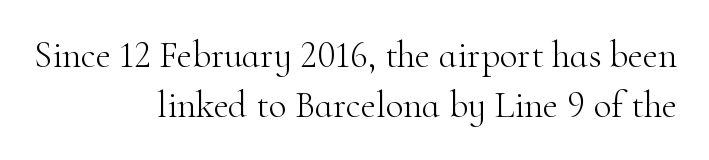
{"serif": "yes", "italic": "no", "bold": "no", "weight": "light", "width": "normal", "stroke_contrast": "high", "x_height": "small", "monospaced": "no", "underline": "no", "align": "right", "line_spacing": "normal", "line_spacing_ratio": 1.34, "letter_spacing": "normal", "letter_spacing_em": 0.0, "glyph_px": 37}
